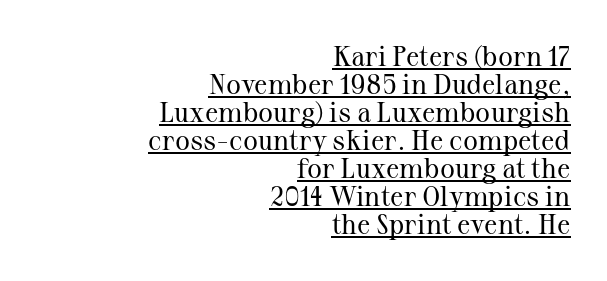
Q: Is the text bold? A: No.
Q: Is the text italic (slanted)? A: No, it is upright.
Q: Is the typeface a serif or a sans-serif typeface? A: Serif.
Q: Is the text underlined? A: Yes.
Q: How is the paragraph aligned? A: Right-aligned.
Q: Is the spacing between letters normal or unusually wide? A: Normal.
Q: Is the spacing between lines tight, normal or loose? A: Tight.
Q: Width (condensed, normal, or wide)? A: Normal.
Q: Stroke contrast? A: Medium.
Q: x-height? A: Medium.
Q: Monospaced? A: No.
